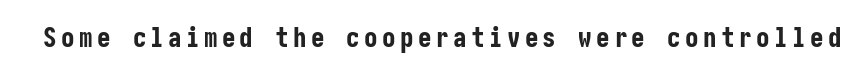
The lettering holds an erect, upright posture throughout. Check the space under the baseline: it is left empty. Does the weight exceed regular? Yes, all the way to bold.
